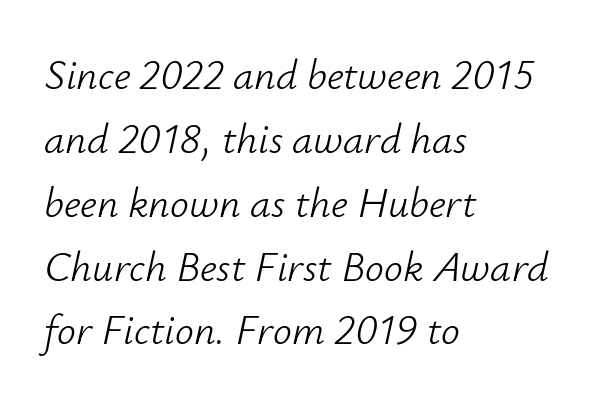
{"italic": "yes", "lean": "right", "slant_degrees": 12, "bold": "no", "weight": "light", "width": "normal", "stroke_contrast": "low", "x_height": "small", "monospaced": "no", "underline": "no", "align": "left", "line_spacing": "normal", "line_spacing_ratio": 1.52, "letter_spacing": "normal", "letter_spacing_em": 0.0, "glyph_px": 42}
